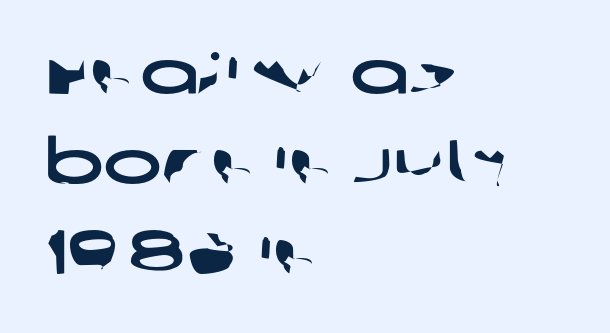
The image shows 62 px wide sans-serif type; set left-aligned, normal line spacing (1.45x), normal letter spacing, not underlined; low stroke contrast and a large x-height.
